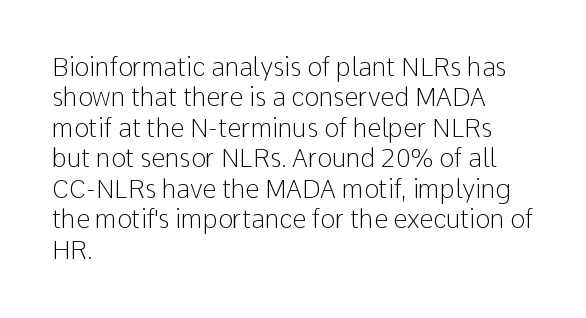
{"italic": "no", "bold": "no", "underline": "no", "align": "left", "line_spacing_ratio": 1.22, "letter_spacing": "normal", "letter_spacing_em": 0.0, "glyph_px": 25}
